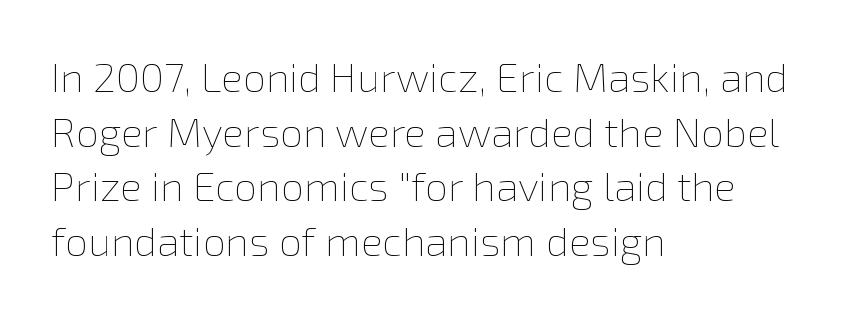
The designer left line spacing at the default. Left-aligned paragraph, ragged on the right. Beneath every word, the page is bare. Characters follow at the spacing the type designer built in. This reads as an unemphasized weight, regular at the heaviest. It's the straight-up-and-down kind of type.
